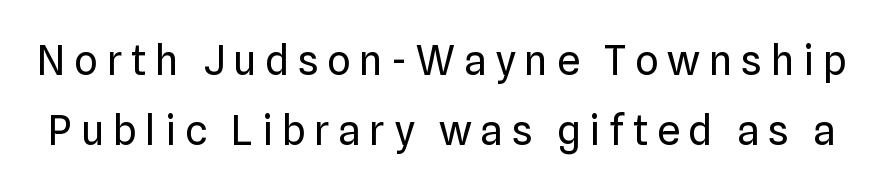
{"serif": "no", "italic": "no", "bold": "no", "weight": "regular", "width": "normal", "stroke_contrast": "low", "x_height": "medium", "monospaced": "no", "underline": "no", "line_spacing_ratio": 1.71, "letter_spacing": "wide", "letter_spacing_em": 0.21, "glyph_px": 41}
